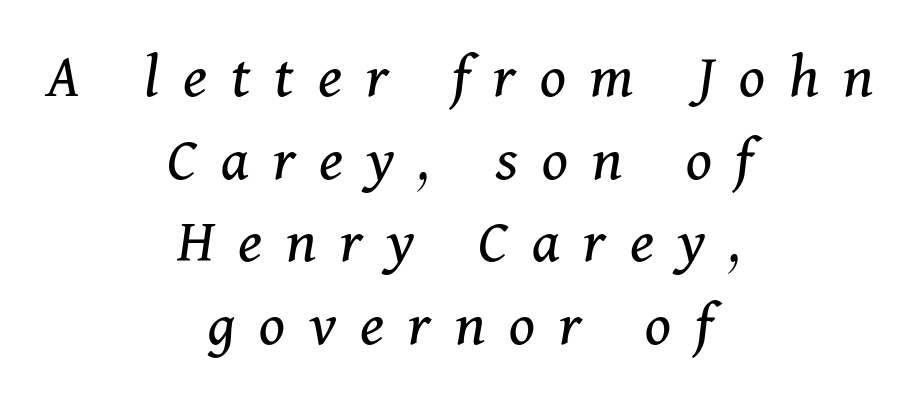
Honestly, the letter spacing is so wide it's the main thing you notice. This sample has the flowing, uneven cadence of proportional lettering. Beneath every word, the page is bare. The designer went with a serif here, giving each stem small feet. This block has exactly the height ordinary leading produces. The weight tops out at a normal text grade.
